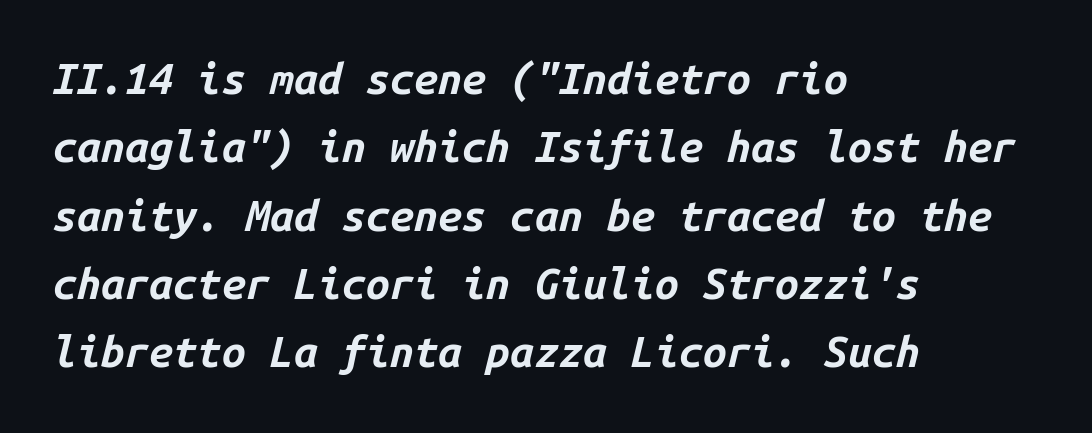
{"italic": "yes", "lean": "right", "slant_degrees": 14, "bold": "yes", "weight": "bold", "width": "normal", "stroke_contrast": "low", "x_height": "medium", "monospaced": "yes", "underline": "no", "align": "left", "line_spacing": "normal", "line_spacing_ratio": 1.59, "letter_spacing": "normal", "letter_spacing_em": 0.0, "glyph_px": 43}
